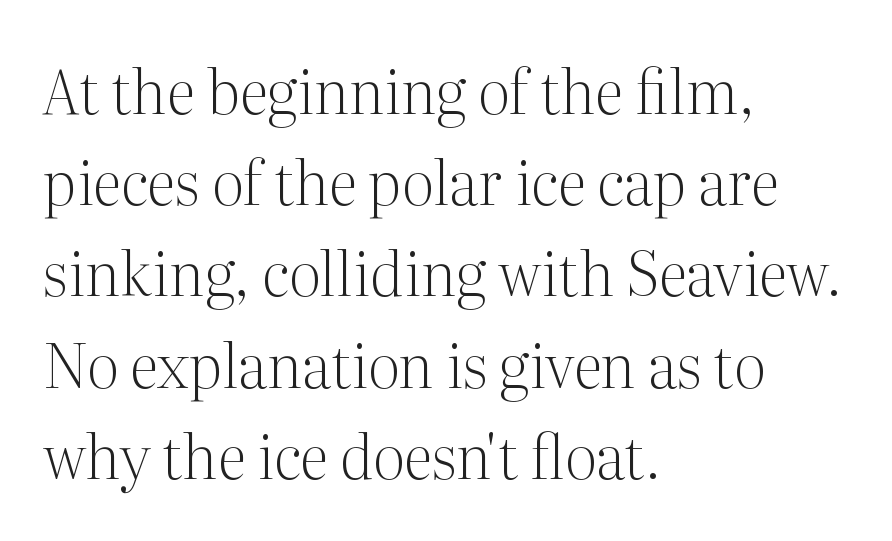
Looks like regular typesetting: each glyph gets only the width it needs. A student would call this left alignment; a typographer would say flush left, rag right. No extra ink here — the face is not bold. Quick note: underline off.
